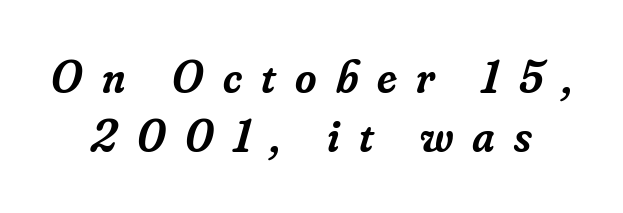
The image shows 46 px semibold serif type, italic (leaning right); set normal line spacing (1.29x), unusually wide letter spacing (+0.42 em), not underlined; low stroke contrast and a small x-height.
